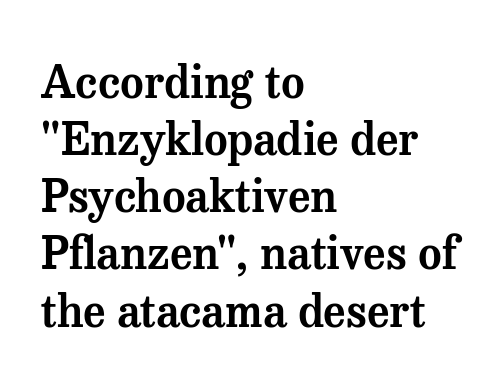
The letterforms sit shoulder to shoulder at normal distance. Vertical strokes here are truly vertical. If you drew a ruler down the left edge, every line would touch it. Has an underline been added? It has not. The passage shown is typeset with a serif family. These lines are rendered in a variable-pitch font.
